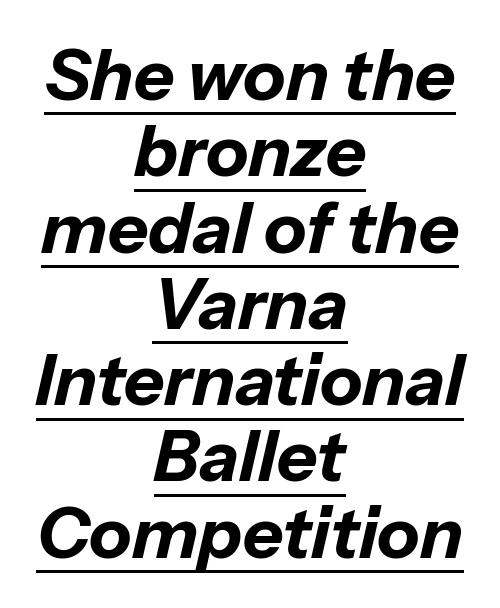
{"italic": "yes", "lean": "right", "slant_degrees": 13, "bold": "yes", "weight": "bold", "width": "normal", "stroke_contrast": "low", "x_height": "medium", "monospaced": "no", "underline": "yes", "align": "center", "line_spacing": "tight", "line_spacing_ratio": 1.09, "letter_spacing": "normal", "letter_spacing_em": 0.0, "glyph_px": 70}
